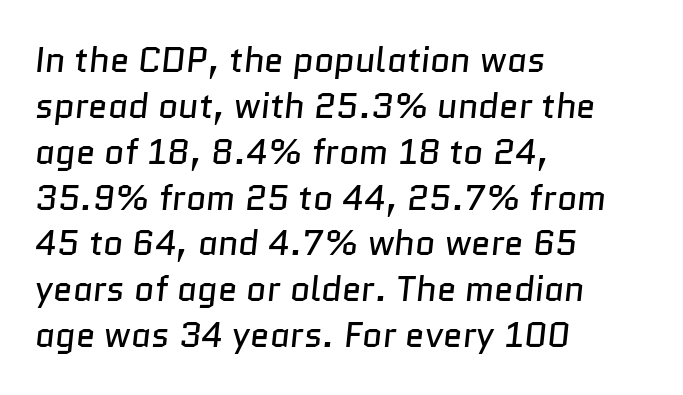
The image shows 35 px regular-weight sans-serif type; set left-aligned, normal line spacing (1.31x), normal letter spacing, not underlined; low stroke contrast and a medium x-height.
